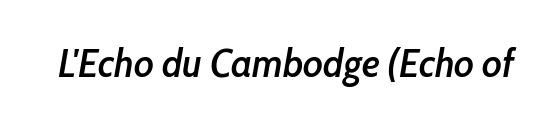
{"italic": "yes", "lean": "right", "slant_degrees": 10, "bold": "semi", "weight": "semibold", "width": "condensed", "stroke_contrast": "low", "x_height": "medium", "monospaced": "no", "underline": "no", "letter_spacing": "normal", "letter_spacing_em": 0.0, "glyph_px": 39}
